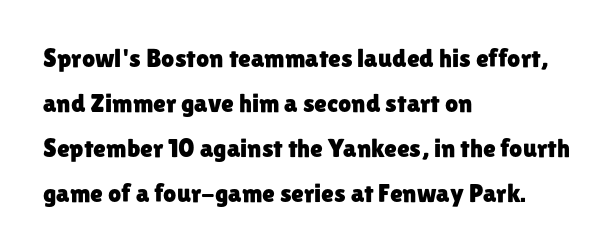
{"italic": "no", "underline": "no", "align": "left", "line_spacing_ratio": 1.73, "letter_spacing": "normal", "letter_spacing_em": 0.0, "glyph_px": 26}
